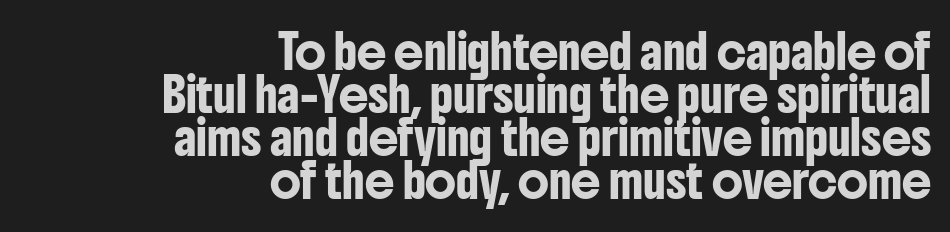
{"serif": "no", "italic": "no", "width": "condensed", "stroke_contrast": "low", "x_height": "medium", "monospaced": "no", "underline": "no", "align": "right", "line_spacing": "normal", "line_spacing_ratio": 1.3, "letter_spacing": "normal", "letter_spacing_em": 0.0, "glyph_px": 33}
